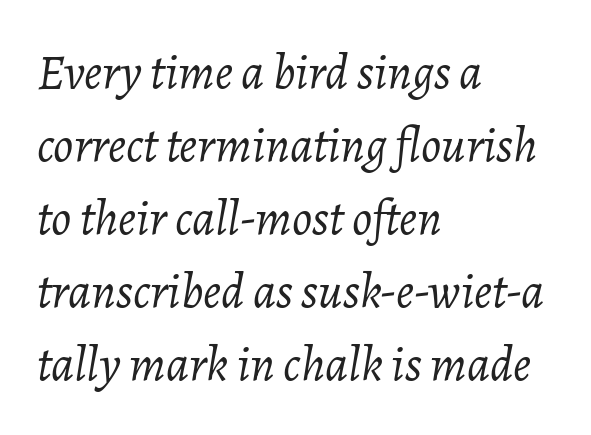
The image shows 50 px light type, italic (leaning right); set left-aligned, normal line spacing (1.46x), normal letter spacing, not underlined; low stroke contrast and a medium x-height.
